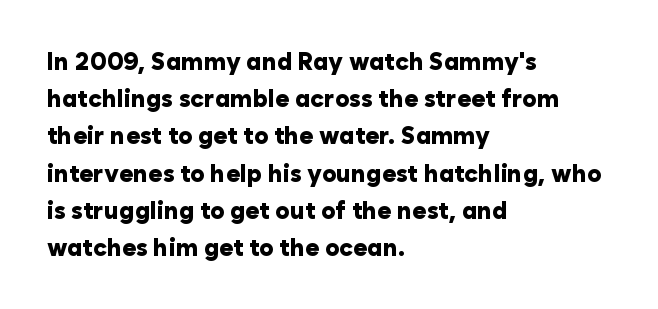
The image shows 24 px bold type, upright; set left-aligned, normal line spacing (1.55x), normal letter spacing, not underlined.
